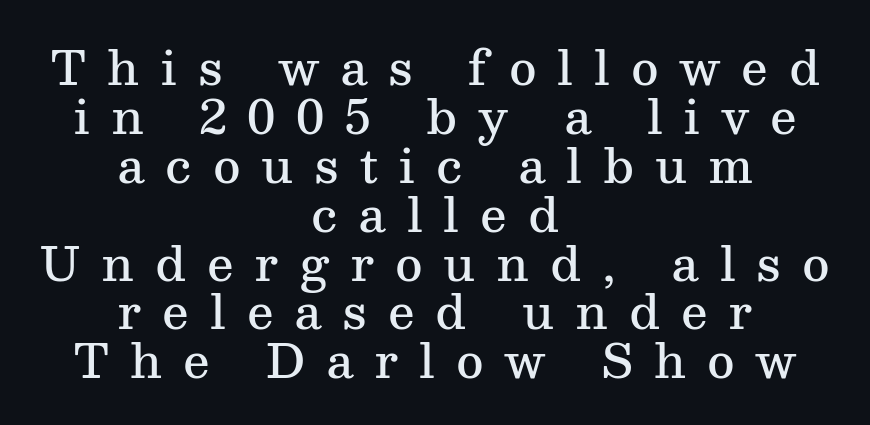
The image shows 47 px semibold serif type, upright; set centered, tight line spacing (1.04x), unusually wide letter spacing (+0.44 em), not underlined; medium stroke contrast and a medium x-height.
